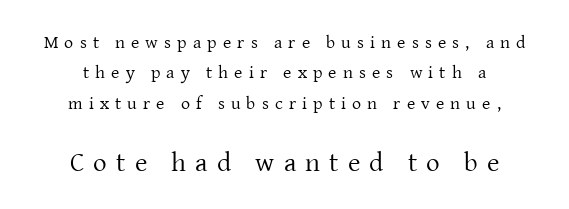
The image shows 27 px text type, upright; set centered, normal line spacing (1.69x), unusually wide letter spacing (+0.34 em), not underlined; the second (bottom) block is 1.5x larger.
